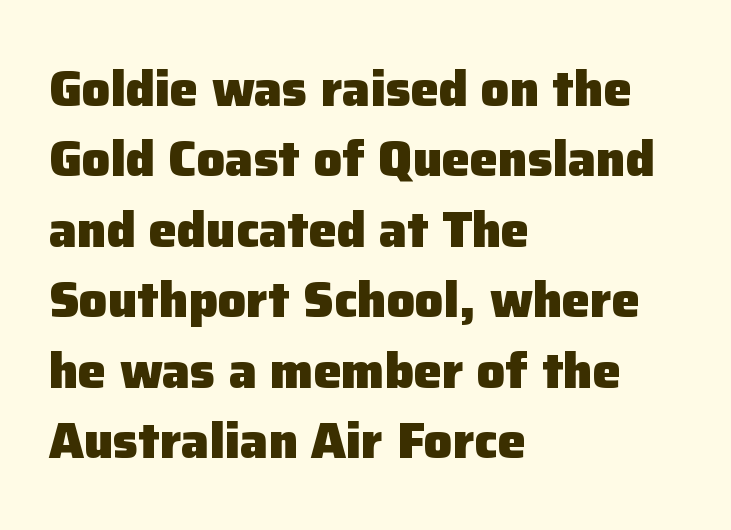
{"serif": "no", "italic": "no", "bold": "yes", "weight": "heavy", "width": "normal", "stroke_contrast": "low", "x_height": "medium", "monospaced": "no", "underline": "no", "align": "left", "line_spacing": "normal", "line_spacing_ratio": 1.41, "letter_spacing": "normal", "letter_spacing_em": 0.0, "glyph_px": 50}
